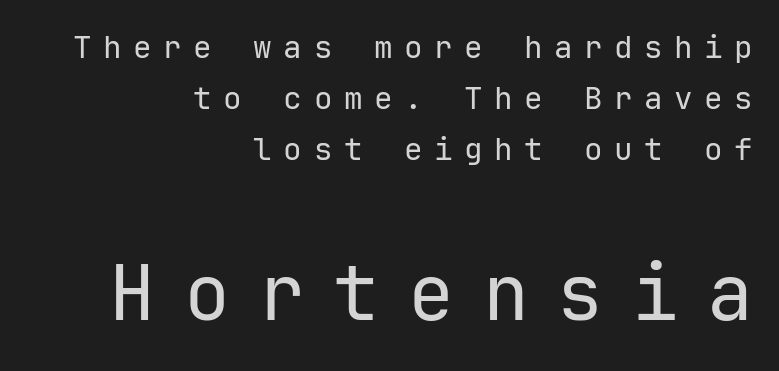
{"serif": "no", "italic": "no", "bold": "no", "weight": "regular", "width": "normal", "stroke_contrast": "low", "x_height": "medium", "monospaced": "yes", "underline": "no", "align": "right", "line_spacing": "normal", "line_spacing_ratio": 1.65, "letter_spacing": "wide", "letter_spacing_em": 0.37, "larger_block": "second", "size_ratio": 2.48, "glyph_px": 77}
